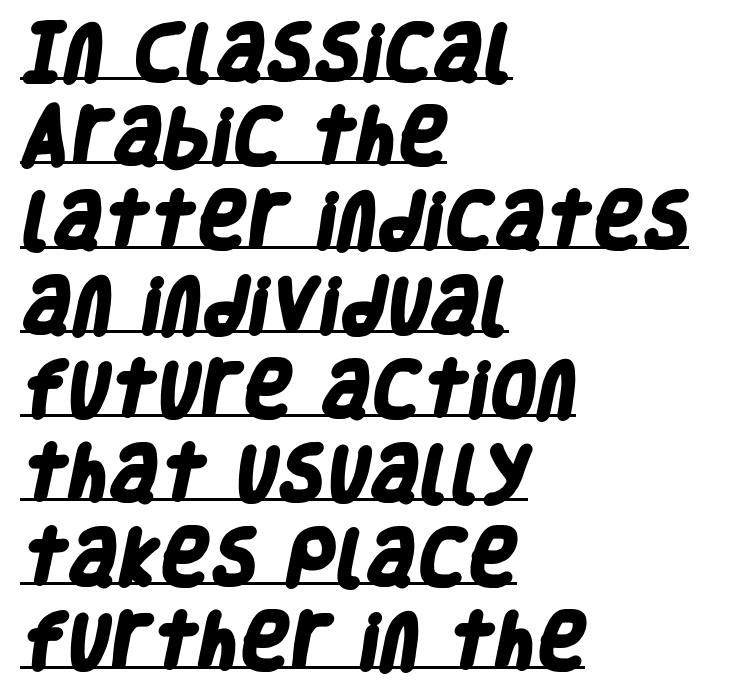
{"serif": "no", "bold": "yes", "weight": "heavy", "width": "condensed", "stroke_contrast": "low", "x_height": "large", "monospaced": "no", "underline": "yes", "align": "left", "line_spacing": "normal", "line_spacing_ratio": 1.38, "letter_spacing": "normal", "letter_spacing_em": 0.0, "glyph_px": 61}
